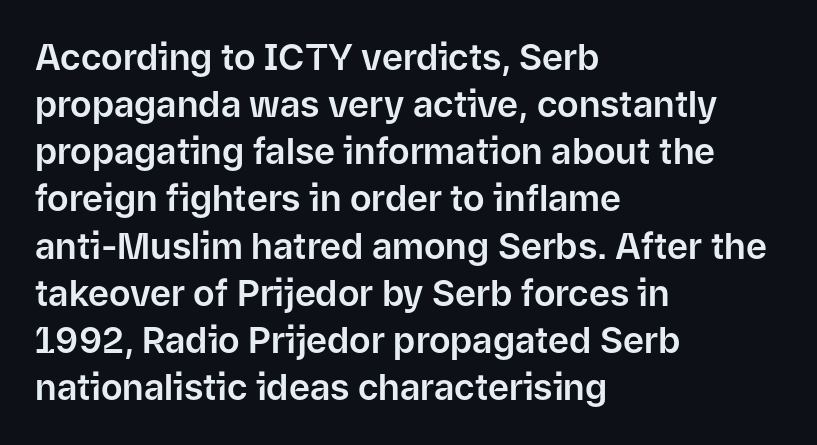
Q: Is the text italic (slanted)? A: No, it is upright.
Q: Is the typeface a serif or a sans-serif typeface? A: Sans-serif.
Q: Is the text underlined? A: No.
Q: How is the paragraph aligned? A: Left-aligned.
Q: Is the spacing between letters normal or unusually wide? A: Normal.
Q: Is the spacing between lines tight, normal or loose? A: Normal.
Q: Width (condensed, normal, or wide)? A: Normal.
Q: Stroke contrast? A: Low.
Q: x-height? A: Medium.
Q: Monospaced? A: No.
